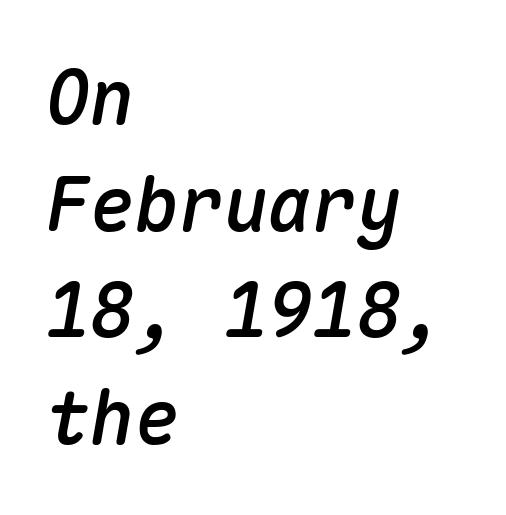
In CSS terms this would be text-align: left. Glance below the letters and you will spot only blank space. Here the designer chose a console-style face with uniform glyph widths. Baseline-to-baseline distance is the conventional proportion of letter height. Notice how the stems are inclined rather than vertical — that's the hallmark of italics. Tracking value appears to be zero — textbook default spacing.
